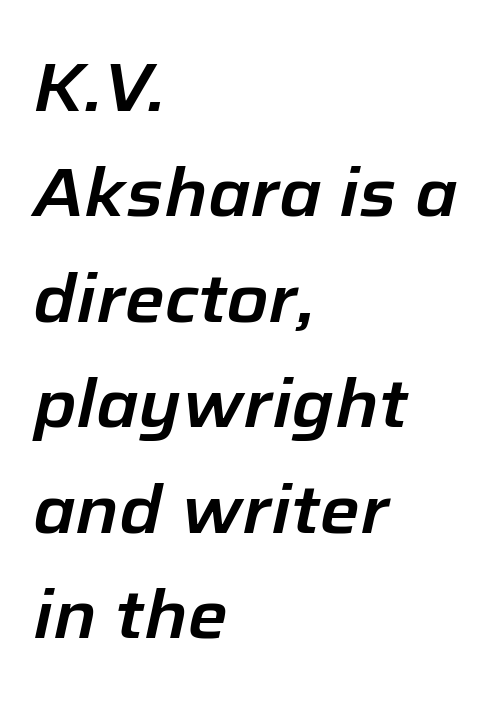
Q: Is the text italic (slanted)? A: Yes, it leans right by about 12 degrees.
Q: Is the text underlined? A: No.
Q: How is the paragraph aligned? A: Left-aligned.
Q: Is the spacing between letters normal or unusually wide? A: Normal.
Q: Is the spacing between lines tight, normal or loose? A: Normal.
Q: Width (condensed, normal, or wide)? A: Normal.
Q: Stroke contrast? A: Low.
Q: x-height? A: Medium.
Q: Monospaced? A: No.
